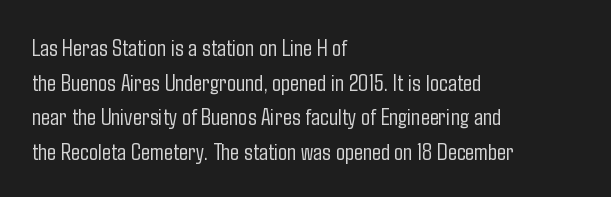
Regarding leading, the lines here are spaced in the standard way. The letters look calm and open, with moderate or lighter stems. Layout note: lines flush left. The rendering keeps characters at their native spacing. The lettering stays uniformly vertical, giving the passage a roman look. Underline: absent.
